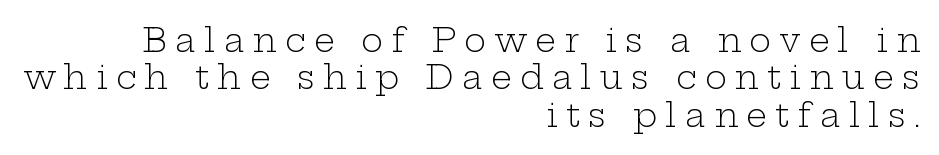
{"serif": "yes", "italic": "no", "bold": "no", "weight": "light", "width": "wide", "stroke_contrast": "low", "x_height": "medium", "monospaced": "no", "underline": "no", "align": "right", "line_spacing": "tight", "line_spacing_ratio": 1.13, "letter_spacing": "wide", "letter_spacing_em": 0.25, "glyph_px": 33}
